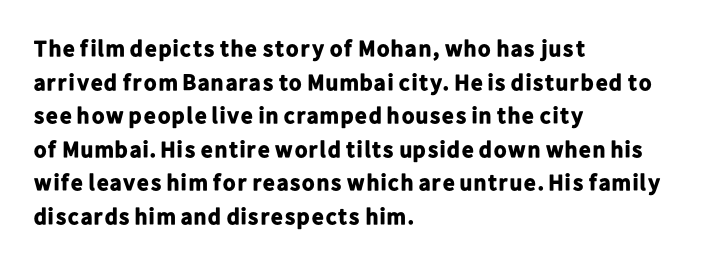
{"italic": "no", "bold": "yes", "underline": "no", "align": "left", "line_spacing": "normal", "line_spacing_ratio": 1.46, "letter_spacing": "normal", "letter_spacing_em": 0.0, "glyph_px": 23}
